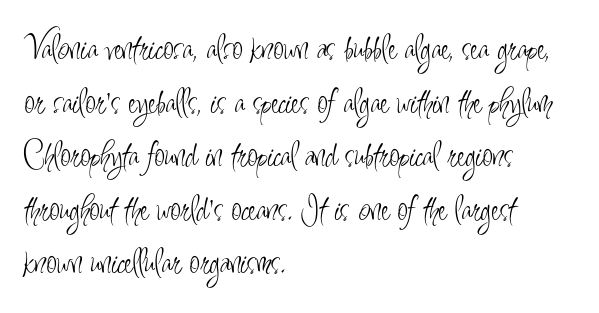
{"serif": "no", "bold": "no", "weight": "light", "width": "condensed", "stroke_contrast": "low", "x_height": "small", "monospaced": "no", "underline": "no", "align": "left", "line_spacing": "normal", "line_spacing_ratio": 1.41, "letter_spacing": "normal", "letter_spacing_em": 0.0, "glyph_px": 38}
